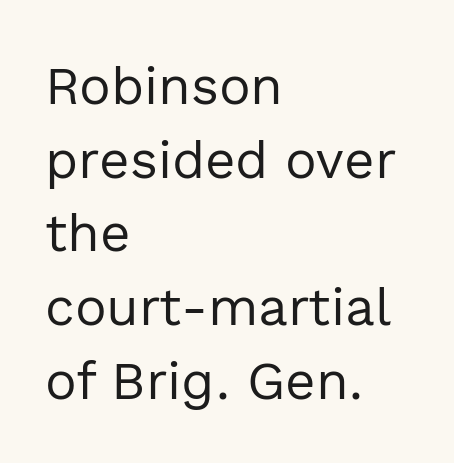
Reading down the column, the eye jumps a familiar distance to each next line. This rendering leaves character spacing at its baseline value. In terms of letterform style, serifs are entirely absent. The baseline area is clear. The rag falls on the right side of this text block.
